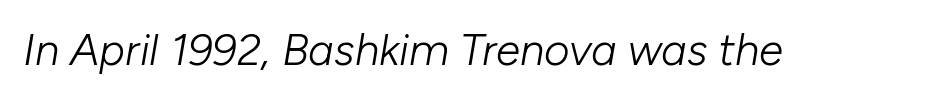
Each stroke keeps to a modest, everyday thickness or less. The rendering uses natural spacing where letterforms have individual widths. Each word holds together tightly as a unit, with standard inter-letter gaps. The gap between lines stays unmarked.
